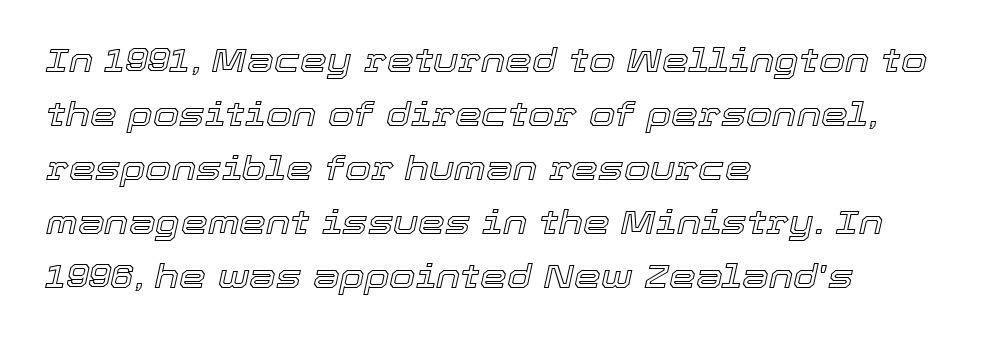
{"italic": "yes", "lean": "right", "slant_degrees": 12, "width": "normal", "x_height": "medium", "monospaced": "no", "underline": "no", "align": "left", "line_spacing": "normal", "line_spacing_ratio": 1.59, "letter_spacing": "normal", "letter_spacing_em": 0.0, "glyph_px": 34}
